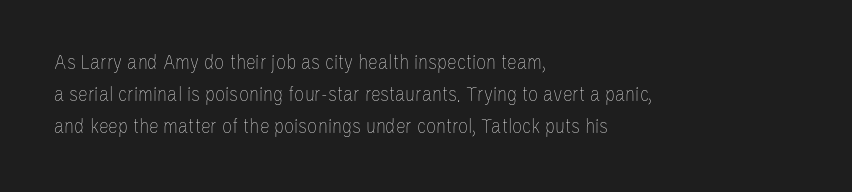
{"italic": "no", "bold": "no", "underline": "no", "align": "left", "line_spacing": "normal", "line_spacing_ratio": 1.46, "letter_spacing": "normal", "letter_spacing_em": 0.0, "glyph_px": 22}
